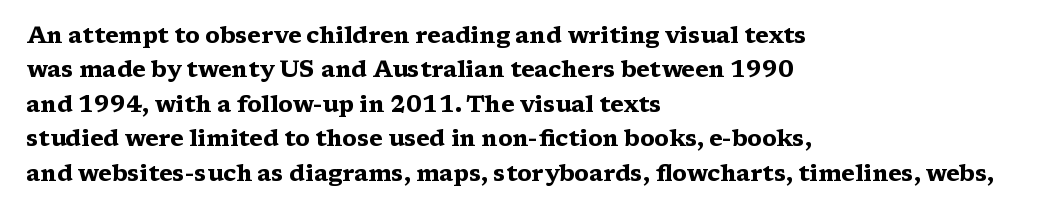
Is the letter spacing exaggerated? No — it looks like the ordinary default. Reading down the block, your eye returns to a fixed left position each line. Heavy-handed strokes throughout: this text is bold. Just letters on the line, the space beneath them empty. Baseline-to-baseline distance is the conventional proportion of letter height. A roman cut, with each character standing at attention.
